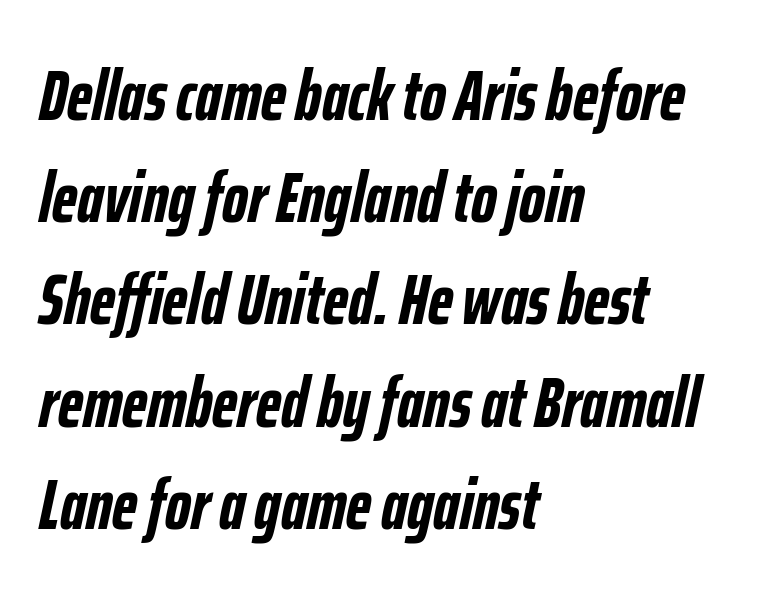
Summary of weight: heavy, a full bold. In terms of letterspacing, this is plain default setting. In CSS terms this would be text-align: left. A typesetter would call this proportional, since set widths differ per character. This sample uses an oblique cut, with every glyph tilted off the vertical. In terms of leading, this rendering sits right in the middle.
